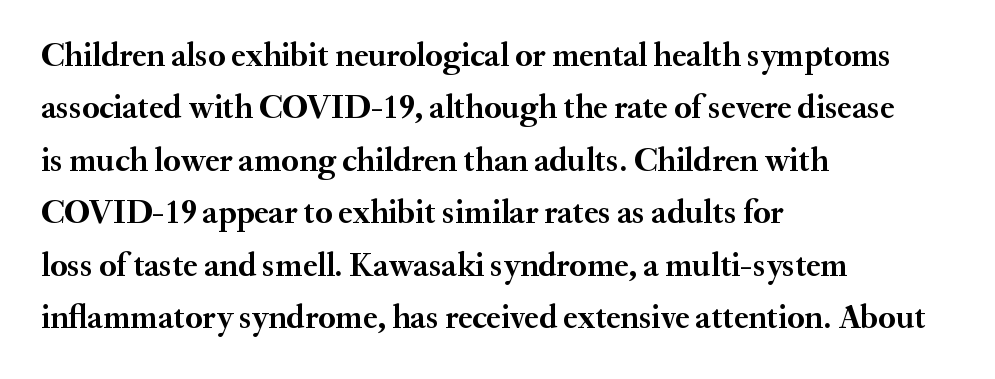
The image shows 33 px semibold serif type, upright; set left-aligned, normal line spacing (1.59x), normal letter spacing, not underlined; medium stroke contrast and a small x-height.
